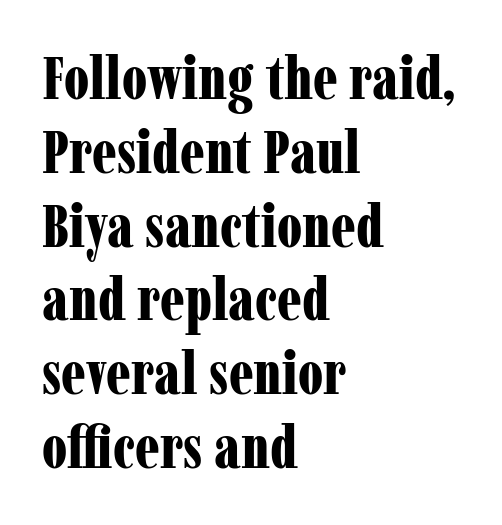
The image shows 60 px bold, condensed serif type, upright; set left-aligned, line spacing 1.23x, normal letter spacing, not underlined; low stroke contrast and a medium x-height.
